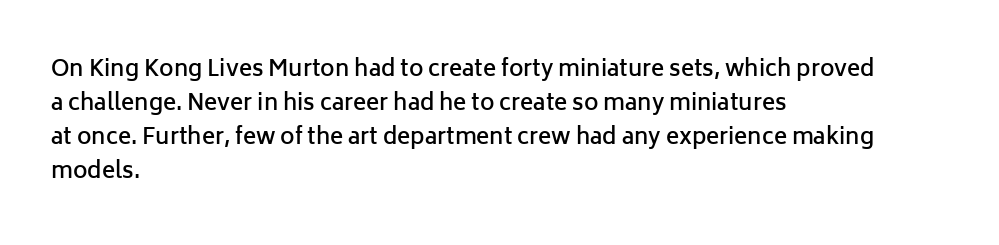
Q: Is the text bold? A: Semi-bold.
Q: Is the text italic (slanted)? A: No, it is upright.
Q: Is the text underlined? A: No.
Q: How is the paragraph aligned? A: Left-aligned.
Q: Is the spacing between letters normal or unusually wide? A: Normal.
Q: Is the spacing between lines tight, normal or loose? A: Normal.
